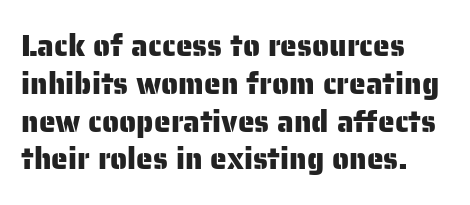
This sample has the flowing, uneven cadence of proportional lettering. Is there much room between lines? A standard amount, neither cramped nor airy. Nope, not italic — everything's standing straight. Type without underlining. Does the type have serifs? No, each stem ends abruptly.
